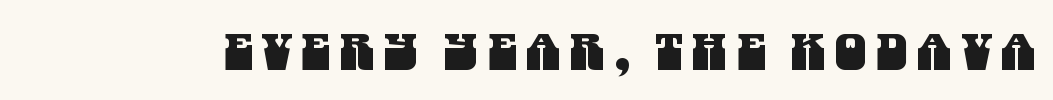
The space directly below the letters is spotless. Unlike a traditional serif, this face leaves its strokes unadorned. Looks like regular typesetting: each glyph gets only the width it needs.
